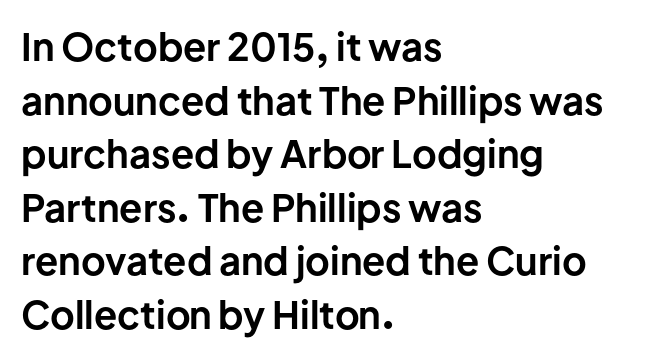
{"serif": "no", "italic": "no", "bold": "yes", "weight": "bold", "width": "normal", "stroke_contrast": "low", "x_height": "medium", "monospaced": "no", "underline": "no", "align": "left", "line_spacing": "normal", "line_spacing_ratio": 1.41, "letter_spacing": "normal", "letter_spacing_em": 0.0, "glyph_px": 38}
